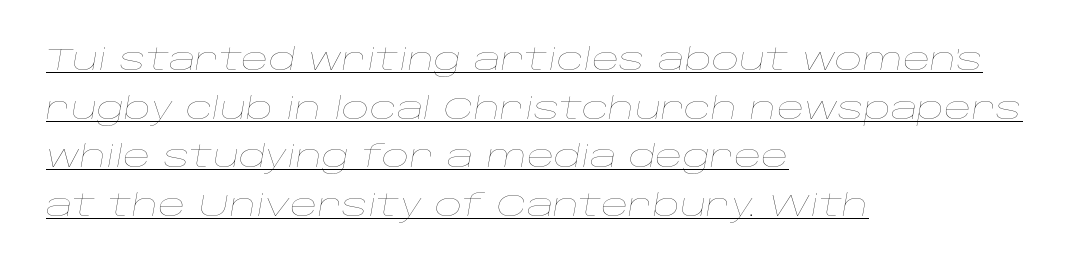
{"italic": "yes", "lean": "right", "slant_degrees": 10, "bold": "no", "weight": "thin", "width": "wide", "stroke_contrast": "low", "x_height": "large", "monospaced": "no", "underline": "yes", "align": "left", "line_spacing": "normal", "line_spacing_ratio": 1.62, "letter_spacing": "normal", "letter_spacing_em": 0.0, "glyph_px": 30}
